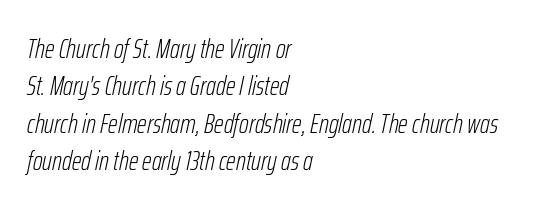
Q: Is the text bold? A: No.
Q: Is the text italic (slanted)? A: Yes, it leans right by about 12 degrees.
Q: Is the text underlined? A: No.
Q: How is the paragraph aligned? A: Left-aligned.
Q: Is the spacing between letters normal or unusually wide? A: Normal.
Q: Is the spacing between lines tight, normal or loose? A: Normal.
